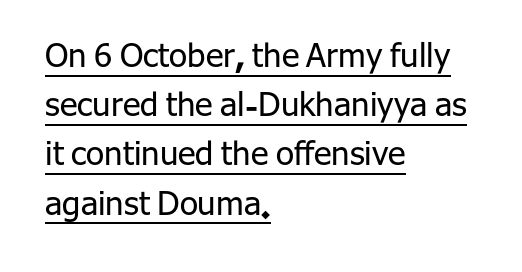
Every row of glyphs begins at an identical x-position on the left. The strokes are not fattened; the text isn't bold. Line spacing here is normal. The axis of the letterforms is exactly vertical. Are there feet on the stems? There aren't — it's a sans. Honestly, the letter spacing is just normal — you wouldn't notice it.
